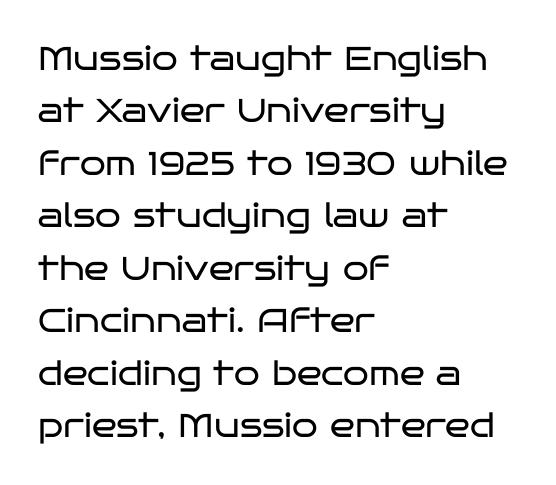
{"serif": "no", "italic": "no", "bold": "no", "weight": "regular", "width": "wide", "stroke_contrast": "low", "x_height": "large", "monospaced": "no", "underline": "no", "align": "left", "line_spacing": "normal", "line_spacing_ratio": 1.59, "letter_spacing": "normal", "letter_spacing_em": 0.0, "glyph_px": 33}
